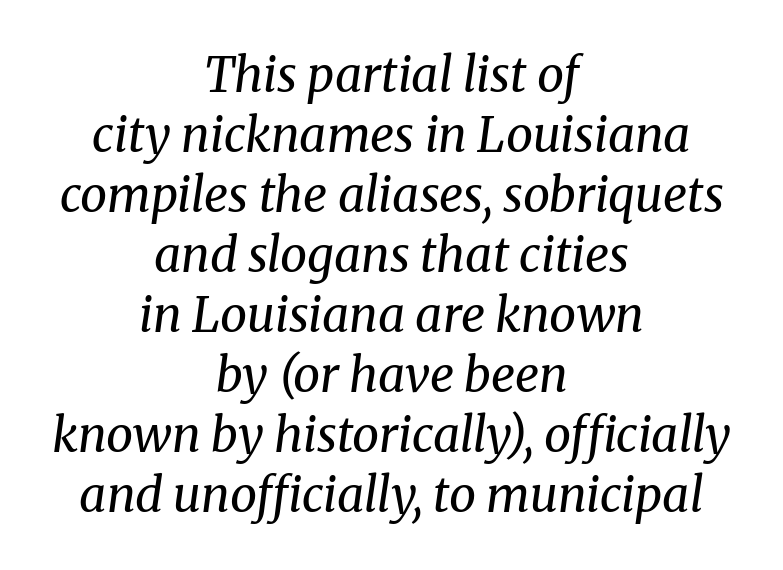
Weight: not bold — regular or lighter. Each letter's strokes conclude with small projecting serifs. The block of text has a typical density, with ordinary space between rows. The rendering applies a slant to the glyphs. Letter spacing: default. Layout note: lines centered.
